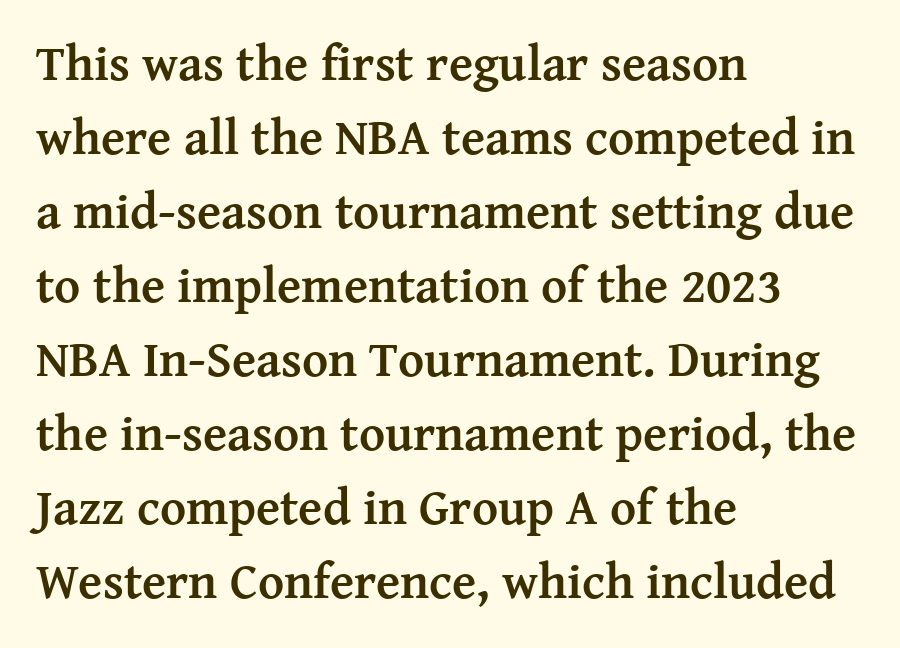
{"serif": "yes", "italic": "no", "bold": "yes", "weight": "semibold", "width": "normal", "stroke_contrast": "medium", "x_height": "medium", "monospaced": "no", "underline": "no", "align": "left", "line_spacing": "normal", "line_spacing_ratio": 1.48, "letter_spacing": "normal", "letter_spacing_em": 0.0, "glyph_px": 50}
